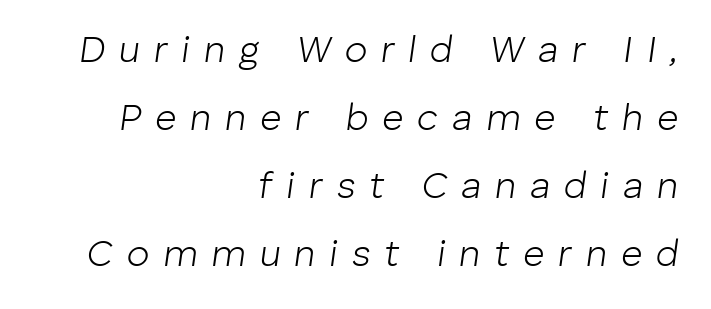
The glyphs look as if they've been sheared to an angle. A quiet, ordinary-to-light weight characterises the typeface. The horizontal fit of the characters is loose and conspicuously gappy. Each row of text sits above clean, open space. You could not count columns in this text — the font is proportionally spaced.
